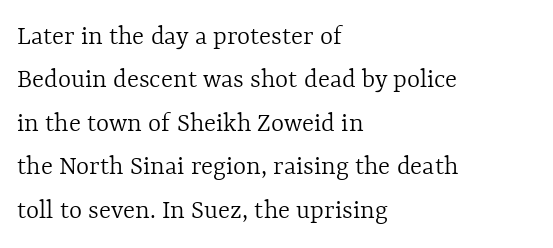
The image shows 28 px light type, upright; set left-aligned, normal line spacing (1.55x), normal letter spacing, not underlined; a medium x-height.
